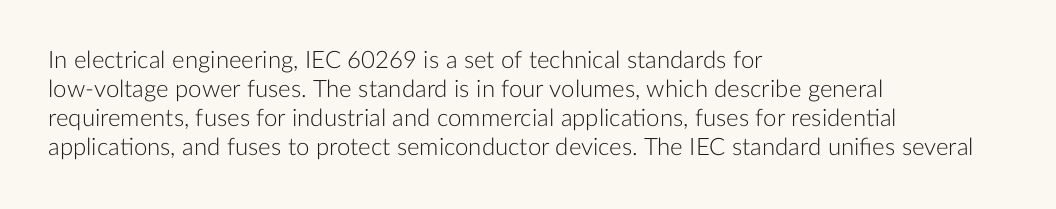
Q: Is the text bold? A: No.
Q: Is the text italic (slanted)? A: No, it is upright.
Q: Is the text underlined? A: No.
Q: How is the paragraph aligned? A: Left-aligned.
Q: Is the spacing between letters normal or unusually wide? A: Normal.
